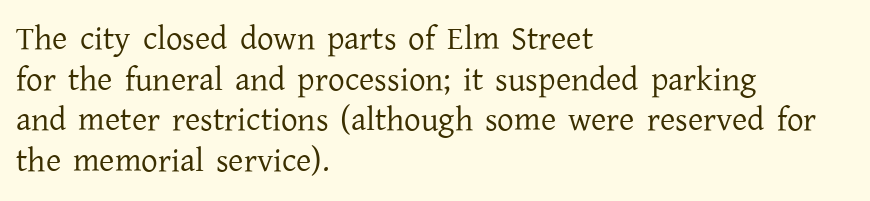
The image shows 33 px regular-weight serif type, upright; set left-aligned, line spacing 1.23x, normal letter spacing, not underlined; low stroke contrast and a medium x-height.
